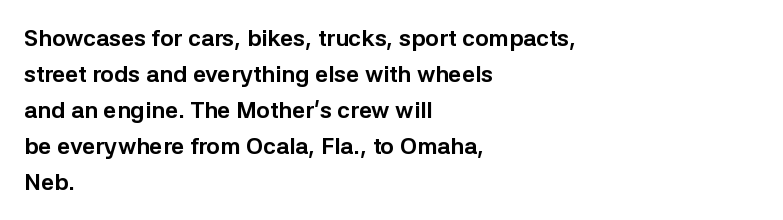
Q: Is the text bold? A: Yes.
Q: Is the text italic (slanted)? A: No, it is upright.
Q: Is the text underlined? A: No.
Q: How is the paragraph aligned? A: Left-aligned.
Q: Is the spacing between letters normal or unusually wide? A: Normal.
Q: Is the spacing between lines tight, normal or loose? A: Normal.
